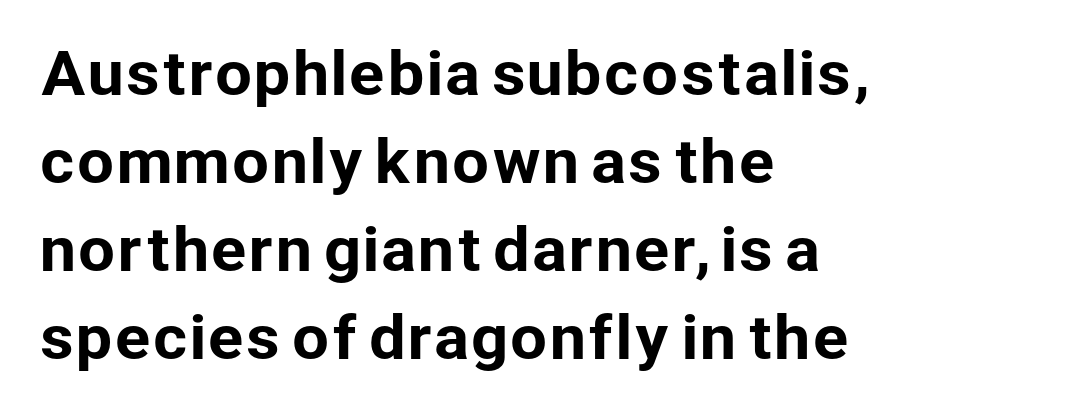
{"serif": "no", "italic": "no", "width": "normal", "stroke_contrast": "low", "x_height": "medium", "monospaced": "no", "underline": "no", "align": "left", "line_spacing": "normal", "line_spacing_ratio": 1.49, "letter_spacing": "normal", "letter_spacing_em": 0.0, "glyph_px": 59}
